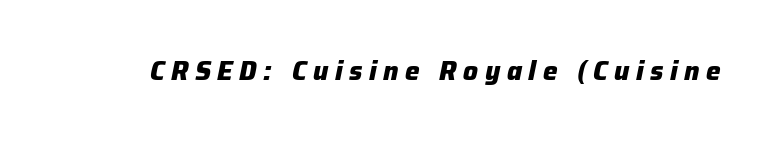
{"italic": "yes", "lean": "right", "slant_degrees": 12, "bold": "yes", "underline": "no", "letter_spacing": "wide", "letter_spacing_em": 0.25, "glyph_px": 26}
